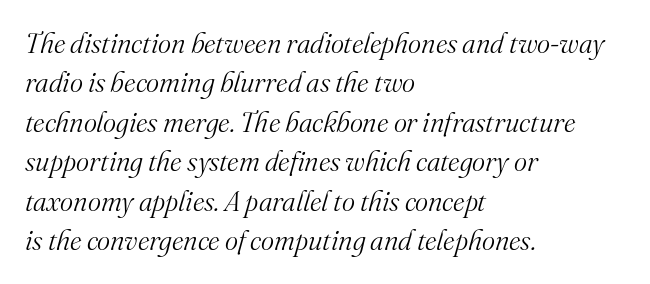
The rendering uses a moderate line-height, typical for paragraphs. An italicized treatment has been applied to the whole sample. Summary of weight: not heavy and not bold. Decoration check: the copy has no underline.
